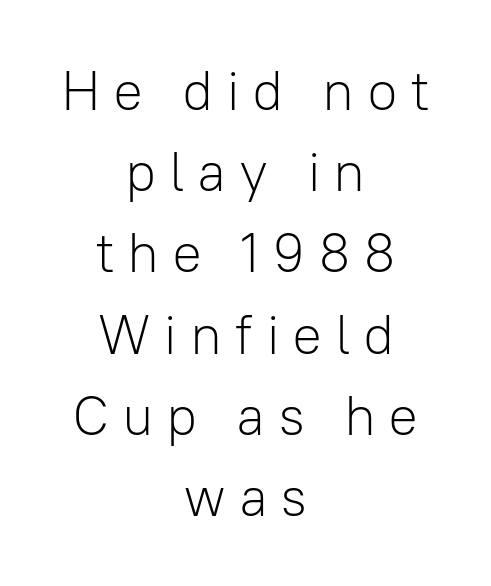
Q: Is the text bold? A: No.
Q: Is the text italic (slanted)? A: No, it is upright.
Q: Is the typeface a serif or a sans-serif typeface? A: Sans-serif.
Q: Is the text underlined? A: No.
Q: How is the paragraph aligned? A: Centered.
Q: Is the spacing between letters normal or unusually wide? A: Unusually wide.
Q: Is the spacing between lines tight, normal or loose? A: Normal.
Q: Width (condensed, normal, or wide)? A: Normal.
Q: Stroke contrast? A: Low.
Q: x-height? A: Medium.
Q: Monospaced? A: No.
